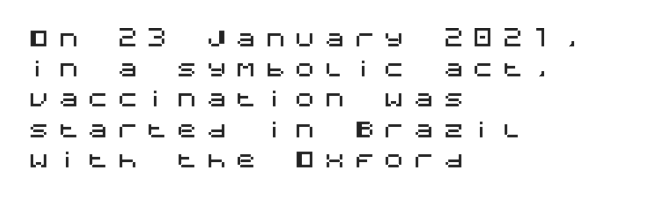
{"italic": "no", "underline": "no", "align": "left", "line_spacing": "normal", "line_spacing_ratio": 1.44, "letter_spacing": "wide", "letter_spacing_em": 0.41, "glyph_px": 21}
